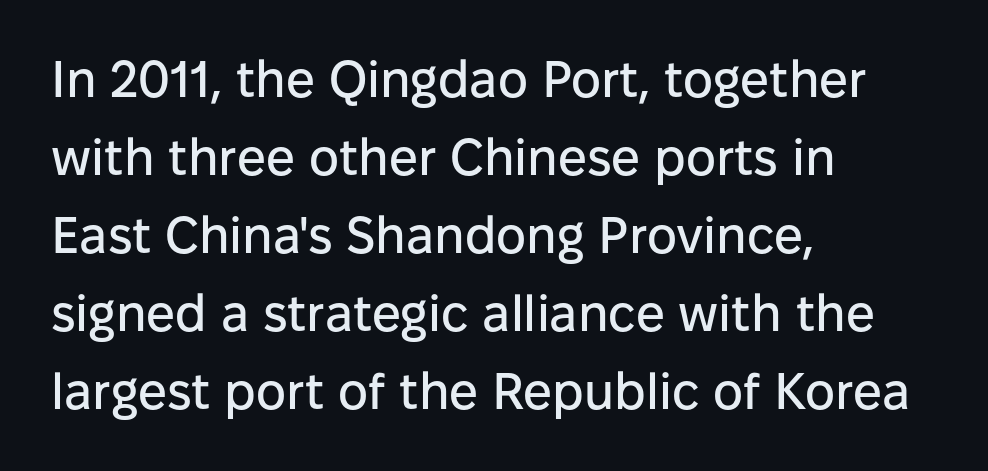
Q: Is the text italic (slanted)? A: No, it is upright.
Q: Is the typeface a serif or a sans-serif typeface? A: Sans-serif.
Q: Is the text underlined? A: No.
Q: How is the paragraph aligned? A: Left-aligned.
Q: Is the spacing between letters normal or unusually wide? A: Normal.
Q: Is the spacing between lines tight, normal or loose? A: Normal.
Q: Width (condensed, normal, or wide)? A: Normal.
Q: Stroke contrast? A: Low.
Q: x-height? A: Medium.
Q: Monospaced? A: No.
